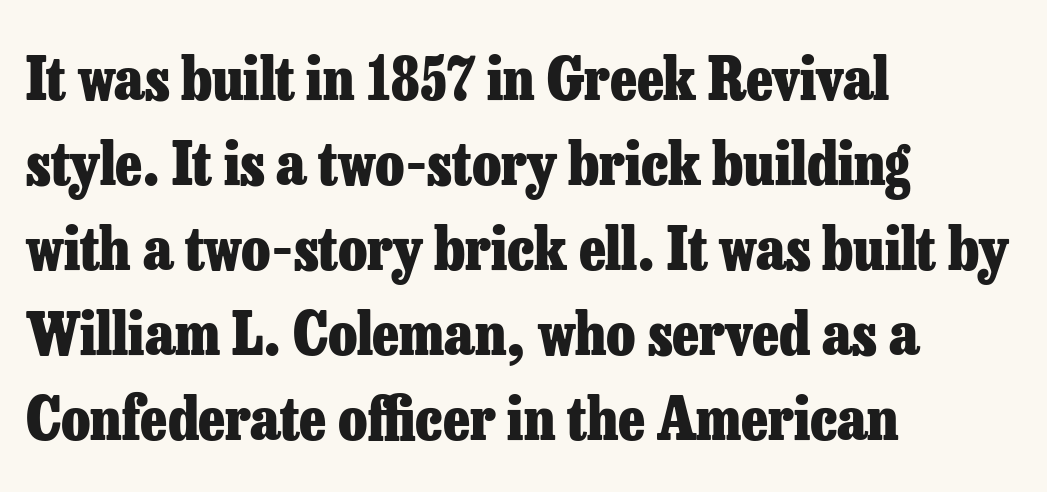
{"serif": "yes", "italic": "no", "bold": "yes", "weight": "heavy", "width": "normal", "stroke_contrast": "low", "x_height": "medium", "monospaced": "no", "underline": "no", "align": "left", "line_spacing": "normal", "line_spacing_ratio": 1.44, "letter_spacing": "normal", "letter_spacing_em": 0.0, "glyph_px": 59}
